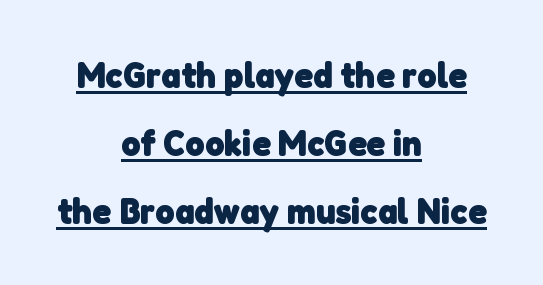
Q: Is the text bold? A: Yes.
Q: Is the typeface a serif or a sans-serif typeface? A: Sans-serif.
Q: Is the text underlined? A: Yes.
Q: How is the paragraph aligned? A: Centered.
Q: Is the spacing between letters normal or unusually wide? A: Normal.
Q: Width (condensed, normal, or wide)? A: Normal.
Q: Stroke contrast? A: Low.
Q: x-height? A: Medium.
Q: Monospaced? A: No.
